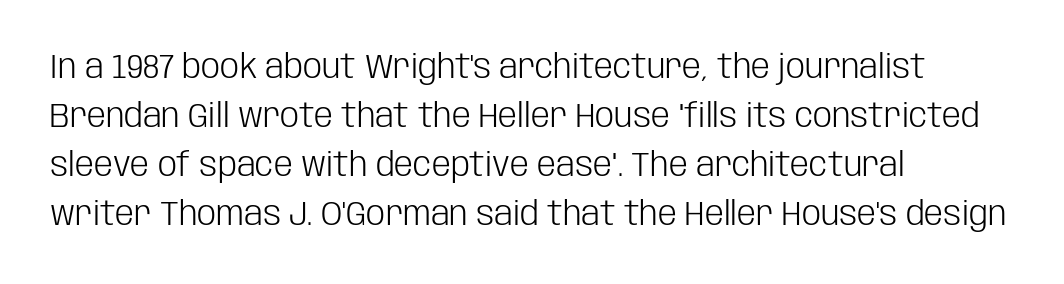
The image shows 34 px light, condensed sans-serif type, upright; set left-aligned, normal line spacing (1.44x), normal letter spacing, not underlined; low stroke contrast and a large x-height.
